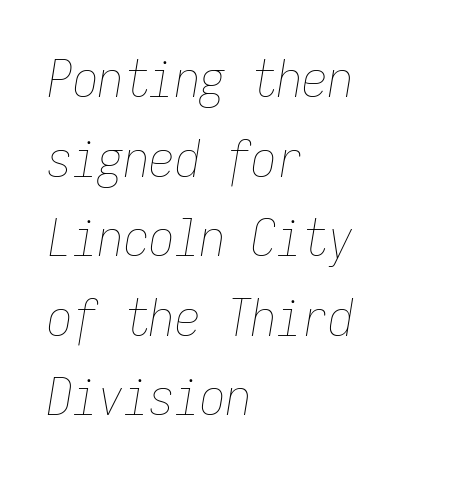
Spacing verdict: monospaced, one width for all characters. The string is rendered with underlining switched off. Successive baselines arrive at the customary interval. The whole block is typeset with a tilt.
